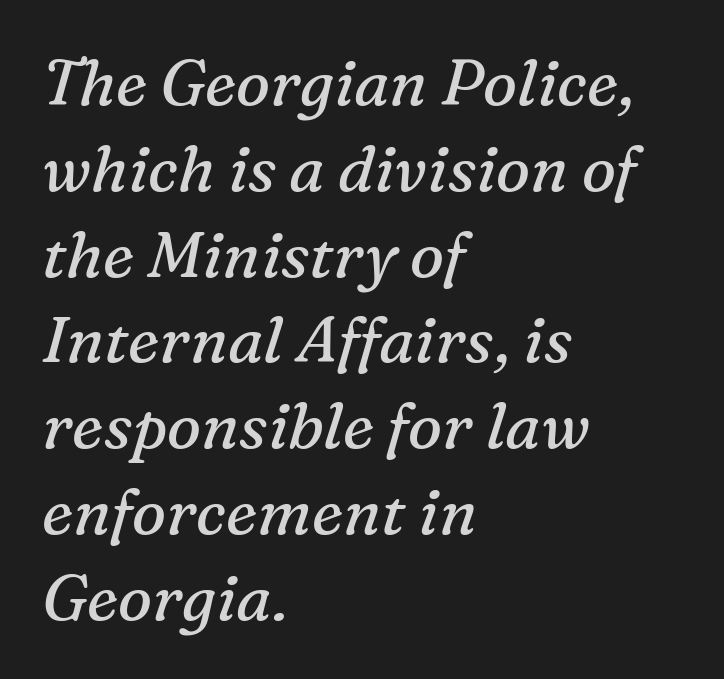
The image shows 64 px regular-weight serif type, italic (leaning right); set left-aligned, normal line spacing (1.34x), normal letter spacing, not underlined; medium stroke contrast and a medium x-height.
